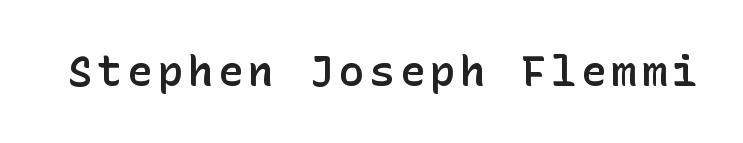
The image shows 42 px semibold sans-serif type, upright; set not underlined; low stroke contrast and a medium x-height.
